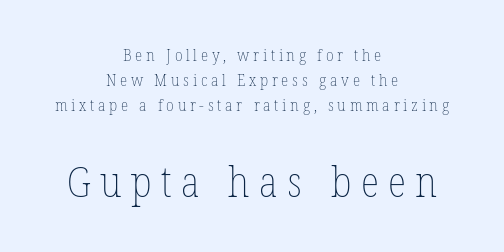
Varying glyph widths throughout — classic text-font behaviour. Compared with a typical body face, this is equally light or lighter still. Short and long lines alike share a common midpoint. Characters follow at a spacing far wider than the type designer built in.
